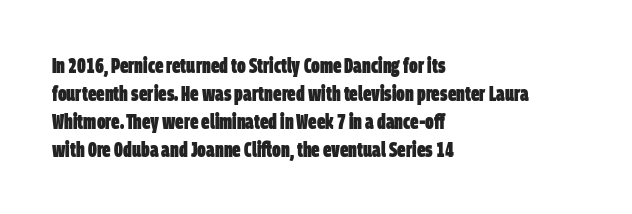
The image shows 21 px bold type; set left-aligned, normal line spacing (1.33x), normal letter spacing, not underlined.
